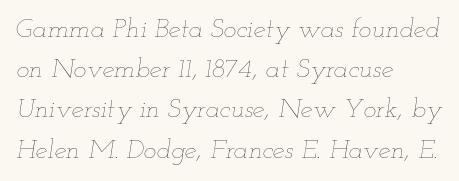
The image shows 27 px text type, italic (leaning right); set left-aligned, normal line spacing (1.49x), normal letter spacing, not underlined.
